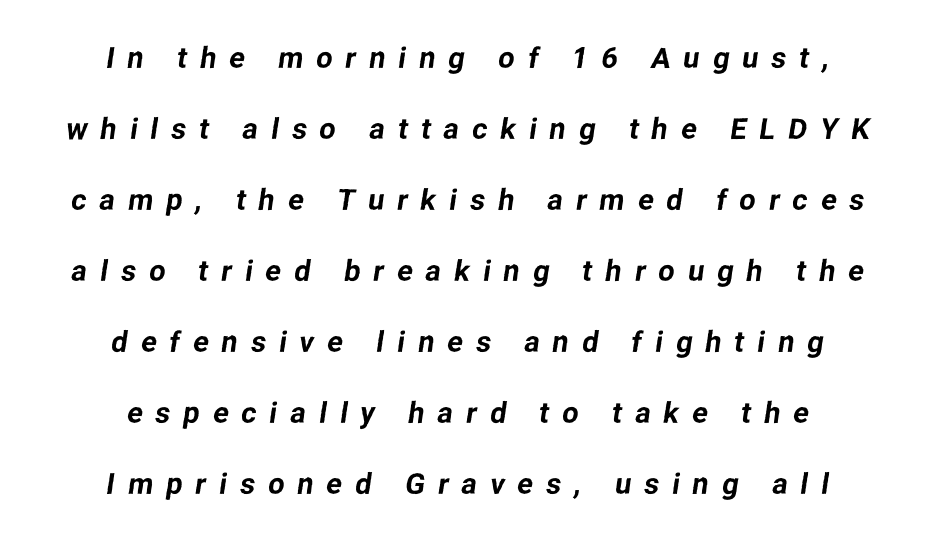
The image shows 29 px sans-serif type; set centered, loose line spacing (2.45x), unusually wide letter spacing (+0.45 em), not underlined; low stroke contrast and a medium x-height.
